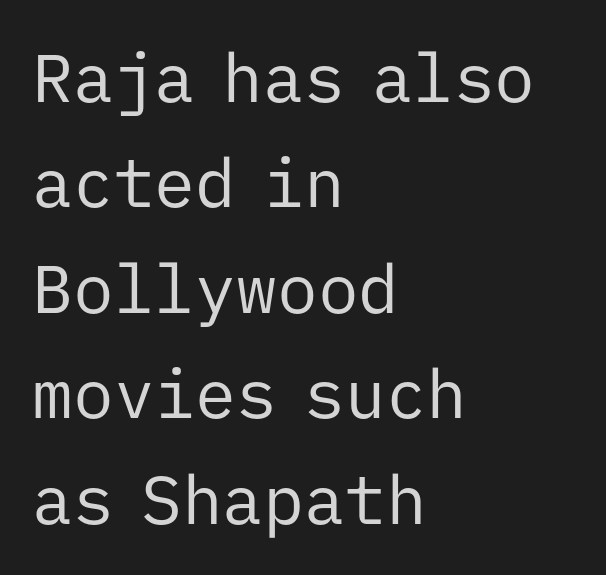
The image shows 68 px regular-weight sans-serif type, upright, monospaced; set left-aligned, normal line spacing (1.55x), normal letter spacing, not underlined; low stroke contrast and a medium x-height.
